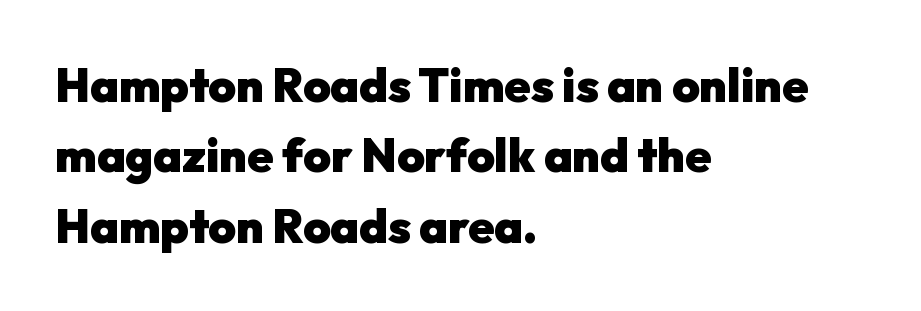
Q: Is the text bold? A: Yes.
Q: Is the text italic (slanted)? A: No, it is upright.
Q: Is the typeface a serif or a sans-serif typeface? A: Sans-serif.
Q: Is the text underlined? A: No.
Q: How is the paragraph aligned? A: Left-aligned.
Q: Is the spacing between letters normal or unusually wide? A: Normal.
Q: Is the spacing between lines tight, normal or loose? A: Normal.
Q: Width (condensed, normal, or wide)? A: Normal.
Q: Stroke contrast? A: Low.
Q: x-height? A: Medium.
Q: Monospaced? A: No.
